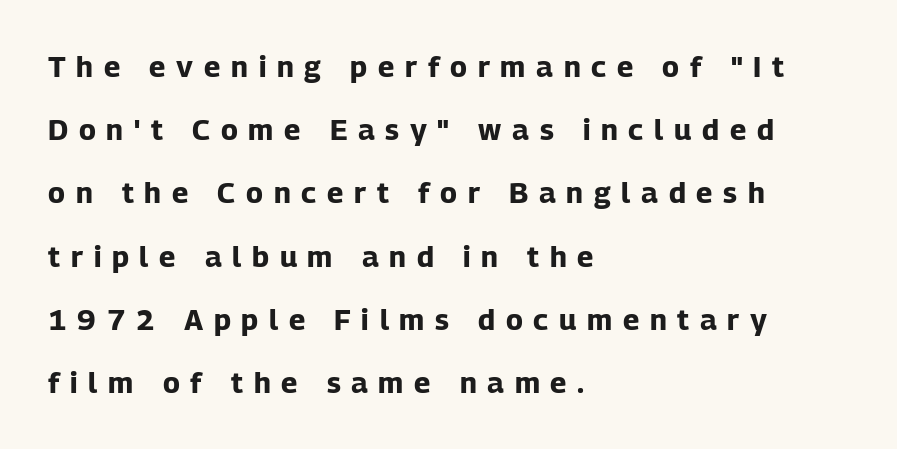
{"serif": "no", "italic": "no", "bold": "yes", "weight": "bold", "width": "normal", "stroke_contrast": "low", "x_height": "medium", "monospaced": "no", "underline": "no", "align": "left", "line_spacing": "loose", "line_spacing_ratio": 2.18, "letter_spacing": "wide", "letter_spacing_em": 0.37, "glyph_px": 29}
